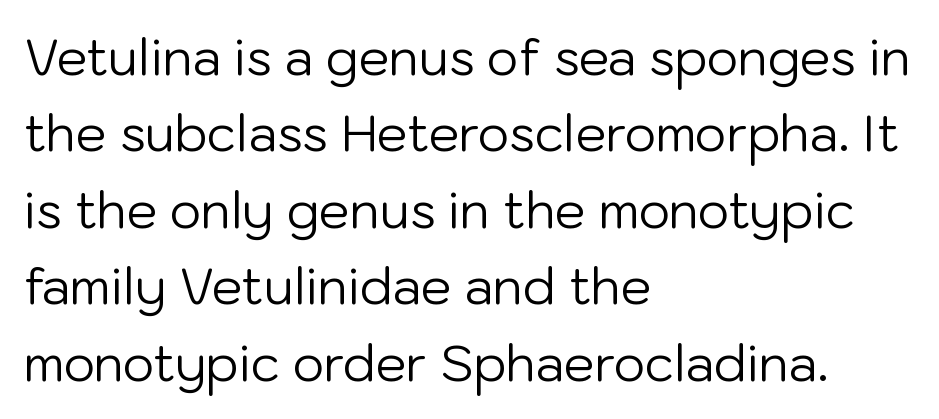
Q: Is the text bold? A: No.
Q: Is the text italic (slanted)? A: No, it is upright.
Q: Is the typeface a serif or a sans-serif typeface? A: Sans-serif.
Q: Is the text underlined? A: No.
Q: How is the paragraph aligned? A: Left-aligned.
Q: Is the spacing between letters normal or unusually wide? A: Normal.
Q: Is the spacing between lines tight, normal or loose? A: Normal.
Q: Width (condensed, normal, or wide)? A: Normal.
Q: Stroke contrast? A: Low.
Q: x-height? A: Medium.
Q: Monospaced? A: No.
